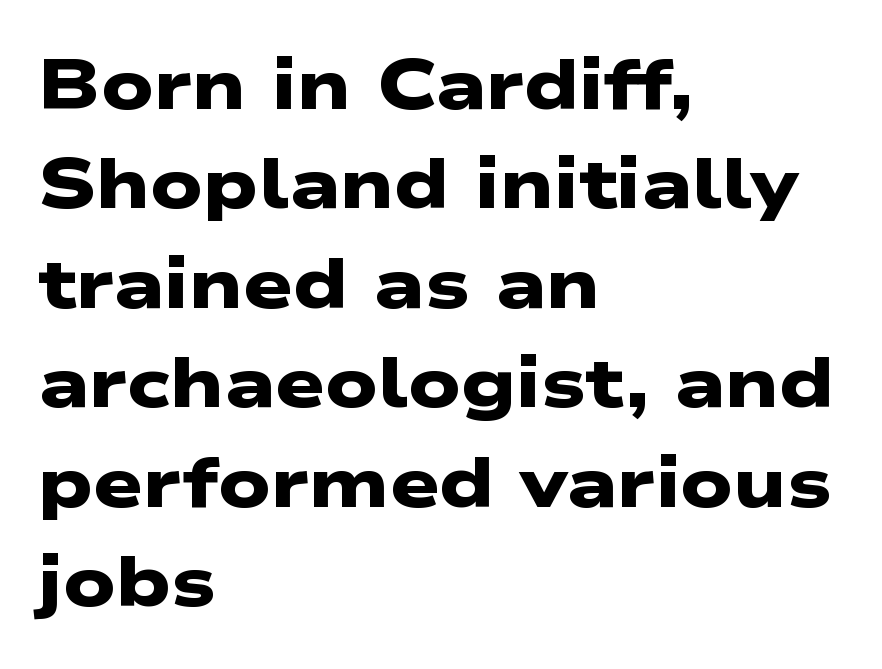
Q: Is the text bold? A: Yes.
Q: Is the typeface a serif or a sans-serif typeface? A: Sans-serif.
Q: Is the text underlined? A: No.
Q: How is the paragraph aligned? A: Left-aligned.
Q: Is the spacing between letters normal or unusually wide? A: Normal.
Q: Is the spacing between lines tight, normal or loose? A: Normal.
Q: Width (condensed, normal, or wide)? A: Wide.
Q: Stroke contrast? A: Low.
Q: x-height? A: Medium.
Q: Monospaced? A: No.
